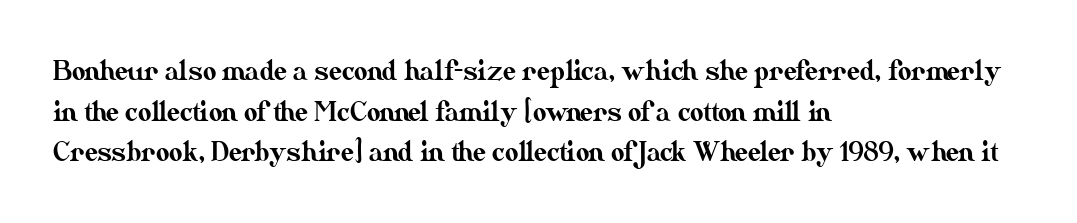
Q: Is the text italic (slanted)? A: No, it is upright.
Q: Is the text underlined? A: No.
Q: How is the paragraph aligned? A: Left-aligned.
Q: Is the spacing between letters normal or unusually wide? A: Normal.
Q: Is the spacing between lines tight, normal or loose? A: Normal.
